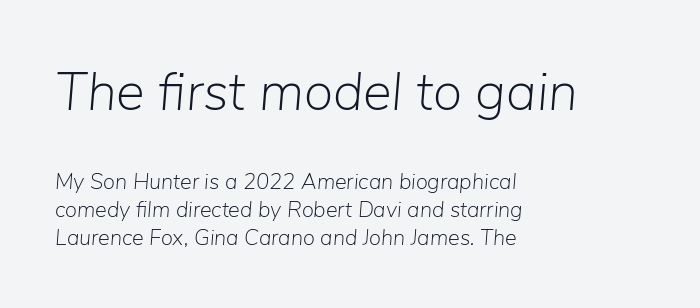
Bold? No — there's no thickening of the strokes. The space directly below the letters is spotless. Here the glyphs are tracked normally, forming tight word shapes. A classic flush-left, rag-right setting is used for this passage.
